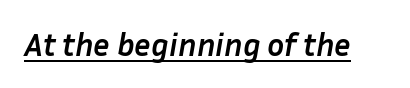
Q: Is the text bold? A: Yes.
Q: Is the text italic (slanted)? A: Yes, it leans right by about 10 degrees.
Q: Is the text underlined? A: Yes.
Q: Is the spacing between letters normal or unusually wide? A: Normal.
Q: Width (condensed, normal, or wide)? A: Normal.
Q: Stroke contrast? A: Low.
Q: x-height? A: Medium.
Q: Monospaced? A: No.
